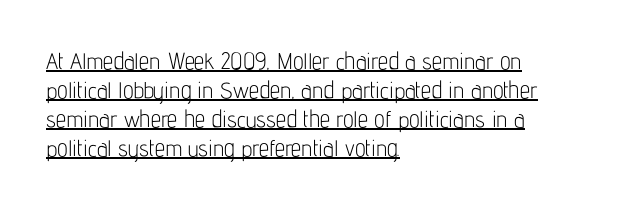
{"italic": "no", "bold": "no", "underline": "yes", "align": "left", "line_spacing": "normal", "line_spacing_ratio": 1.26, "letter_spacing": "normal", "letter_spacing_em": 0.0, "glyph_px": 23}
